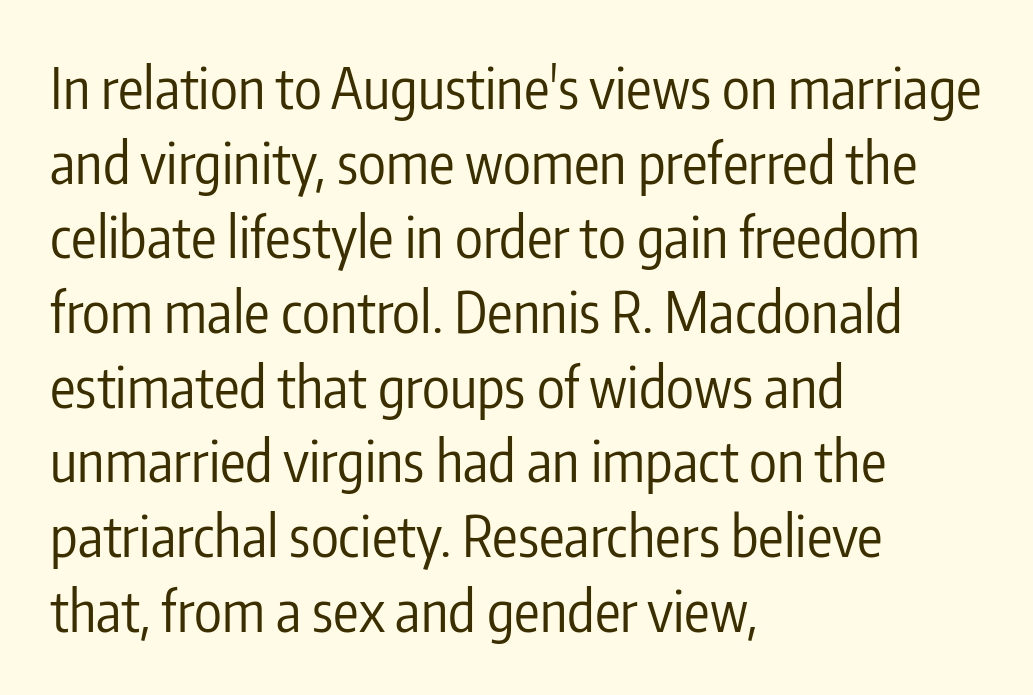
Note: no serifs on the glyphs. A classic flush-left, rag-right setting is used for this passage. Rows of type keep a routine distance in the vertical direction. Heaviness? Minimal to ordinary, like unemphasized prose.
